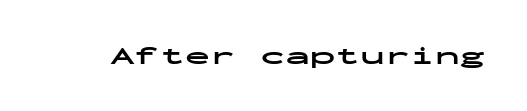
{"italic": "no", "bold": "yes", "underline": "no", "letter_spacing": "normal", "letter_spacing_em": 0.0, "glyph_px": 25}
